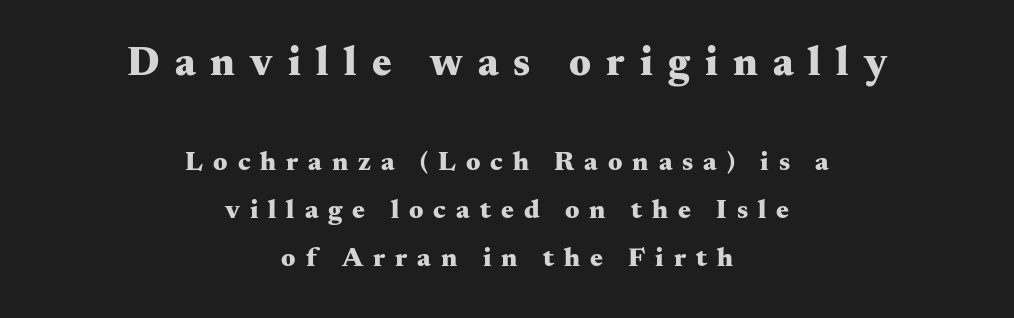
The image shows 41 px heavy, wide serif type, upright; set centered, line spacing 1.78x, unusually wide letter spacing (+0.37 em), not underlined; the first (top) block is 1.52x larger; medium stroke contrast and a small x-height.
